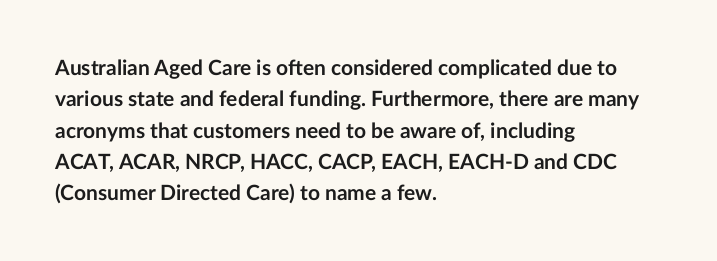
The passage shown is emphatically bold. The specimen reads as upright at a glance. Alignment: flush left. What stands out about the letter spacing? Nothing — it is the standard amount. The block of text has a typical density, with ordinary space between rows. The words here are not underlined.
